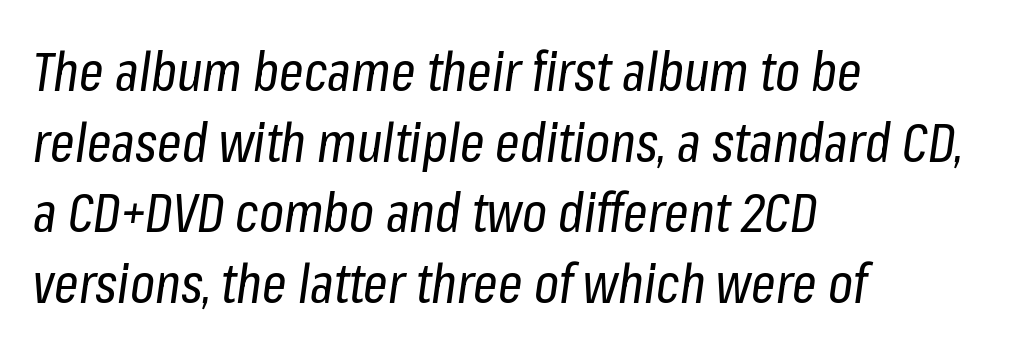
Q: Is the text bold? A: No.
Q: Is the text italic (slanted)? A: Yes, it leans right by about 8 degrees.
Q: Is the text underlined? A: No.
Q: How is the paragraph aligned? A: Left-aligned.
Q: Is the spacing between letters normal or unusually wide? A: Normal.
Q: Is the spacing between lines tight, normal or loose? A: Normal.
Q: Width (condensed, normal, or wide)? A: Condensed.
Q: Stroke contrast? A: Low.
Q: x-height? A: Medium.
Q: Monospaced? A: No.
